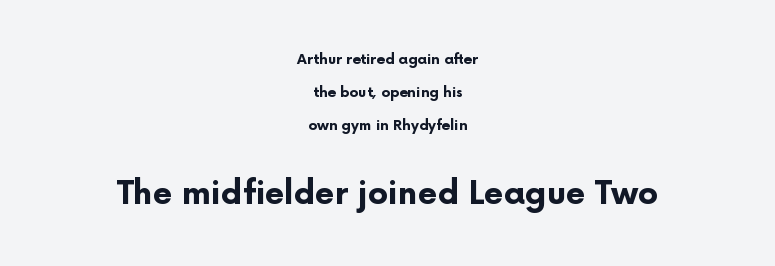
Q: Is the text bold? A: Yes.
Q: Is the text italic (slanted)? A: No, it is upright.
Q: Is the typeface a serif or a sans-serif typeface? A: Sans-serif.
Q: Is the text underlined? A: No.
Q: How is the paragraph aligned? A: Centered.
Q: Is the spacing between letters normal or unusually wide? A: Normal.
Q: Is the spacing between lines tight, normal or loose? A: Loose.
Q: Which block of text is set in a larger size, the first (top) or the second (bottom)? A: The second (bottom) one.
Q: Width (condensed, normal, or wide)? A: Normal.
Q: Stroke contrast? A: Low.
Q: x-height? A: Medium.
Q: Monospaced? A: No.
